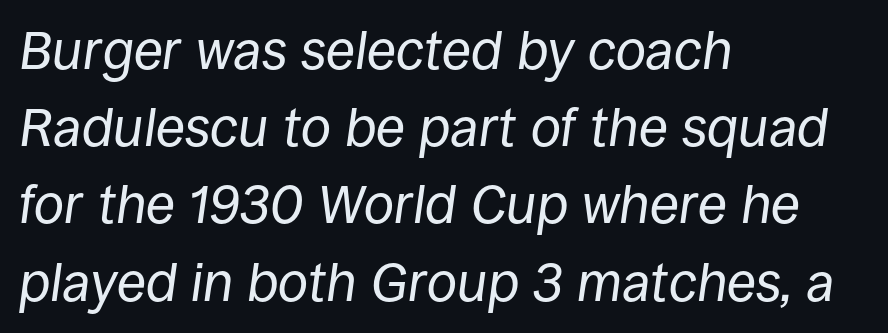
The image shows 54 px regular-weight type, italic (leaning right); set left-aligned, normal line spacing (1.43x), normal letter spacing, not underlined; low stroke contrast and a large x-height.
